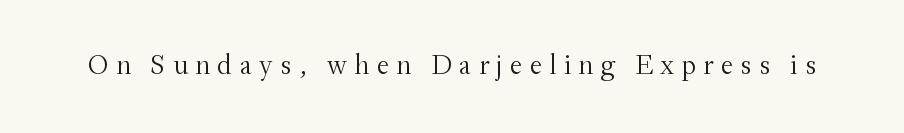
{"serif": "yes", "italic": "no", "bold": "no", "weight": "light", "width": "normal", "stroke_contrast": "medium", "x_height": "small", "monospaced": "no", "underline": "no", "letter_spacing": "wide", "letter_spacing_em": 0.26, "glyph_px": 28}
